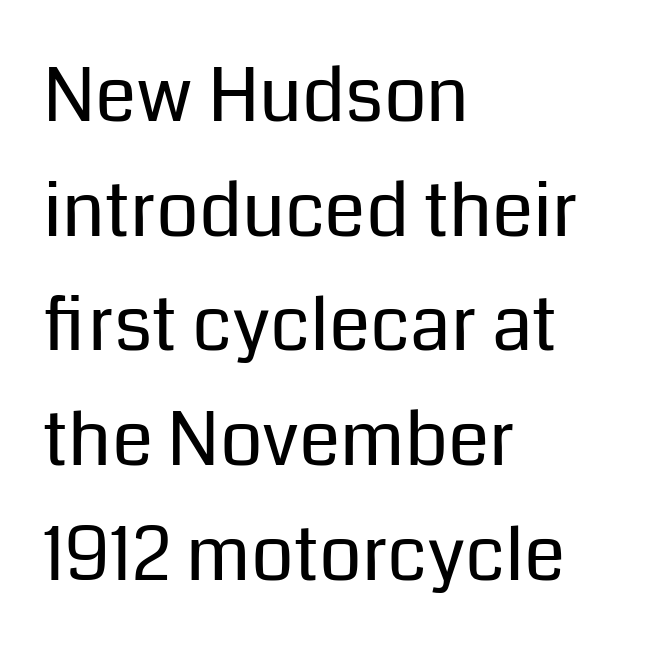
Q: Is the text bold? A: No.
Q: Is the text italic (slanted)? A: No, it is upright.
Q: Is the typeface a serif or a sans-serif typeface? A: Sans-serif.
Q: Is the text underlined? A: No.
Q: How is the paragraph aligned? A: Left-aligned.
Q: Is the spacing between letters normal or unusually wide? A: Normal.
Q: Is the spacing between lines tight, normal or loose? A: Normal.
Q: Width (condensed, normal, or wide)? A: Normal.
Q: Stroke contrast? A: Low.
Q: x-height? A: Medium.
Q: Monospaced? A: No.
